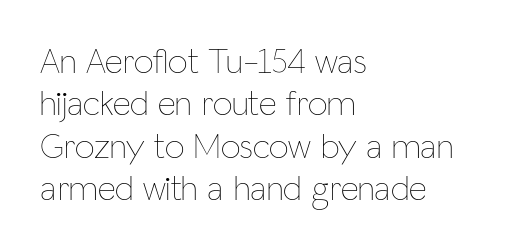
Glyph-to-glyph distance matches everyday printed text. Ordinary non-slanted type is in use. Think standard paragraph weight, or any step lighter than that. Check under the words: just untouched page. Does the copy run flush right? No — it runs flush left.
